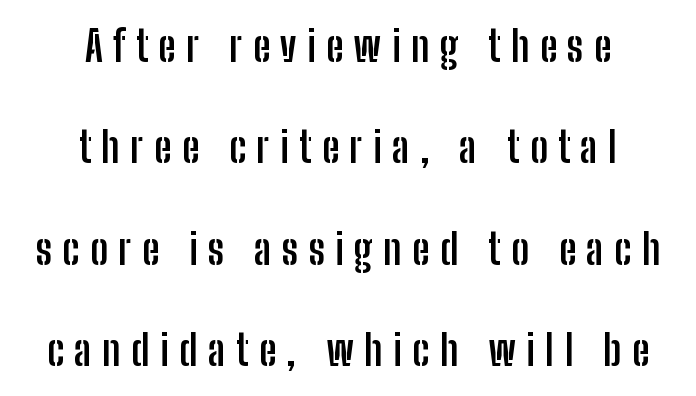
Q: Is the text bold? A: Yes.
Q: Is the text italic (slanted)? A: No, it is upright.
Q: Is the typeface a serif or a sans-serif typeface? A: Sans-serif.
Q: Is the text underlined? A: No.
Q: How is the paragraph aligned? A: Centered.
Q: Is the spacing between letters normal or unusually wide? A: Unusually wide.
Q: Is the spacing between lines tight, normal or loose? A: Loose.
Q: Width (condensed, normal, or wide)? A: Condensed.
Q: Stroke contrast? A: Low.
Q: x-height? A: Medium.
Q: Monospaced? A: No.
